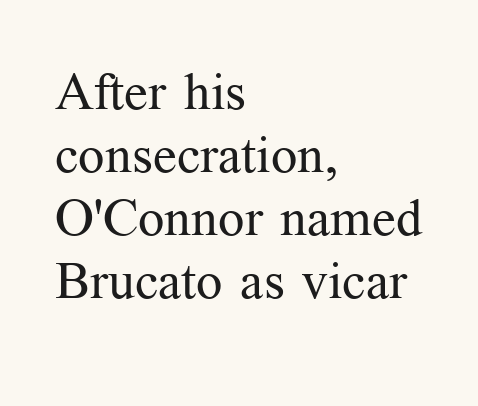
{"serif": "yes", "italic": "no", "bold": "no", "weight": "regular", "width": "normal", "stroke_contrast": "medium", "x_height": "medium", "monospaced": "no", "underline": "no", "align": "left", "line_spacing_ratio": 1.21, "letter_spacing": "normal", "letter_spacing_em": 0.0, "glyph_px": 52}
